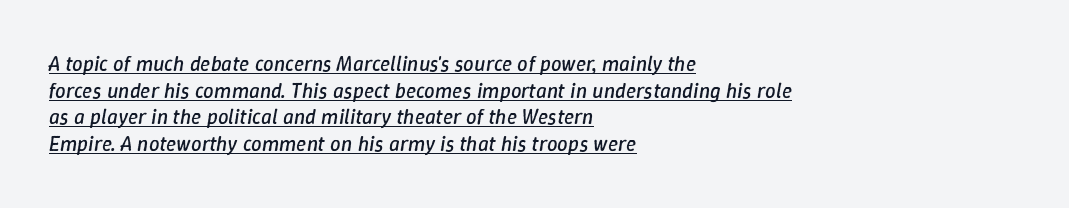
Emphasis-style slanted type is in use. A rule runs beneath these lines of type. The letters sit at their default tracking, neither squeezed nor spread. Vertical stems look standard width or narrower in stroke.
